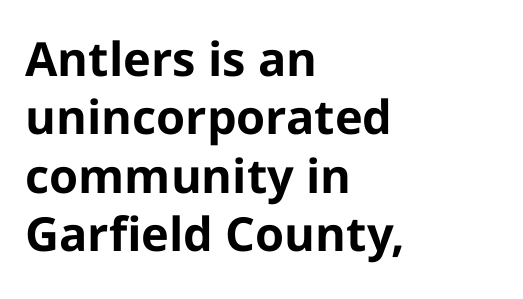
A student would call this left alignment; a typographer would say flush left, rag right. Looks like regular typesetting: each glyph gets only the width it needs. Letters rest on an invisible, unmarked baseline. The face used here has the dense, thick strokes of a bold. What stands out about the letter spacing? Nothing — it is the standard amount.
